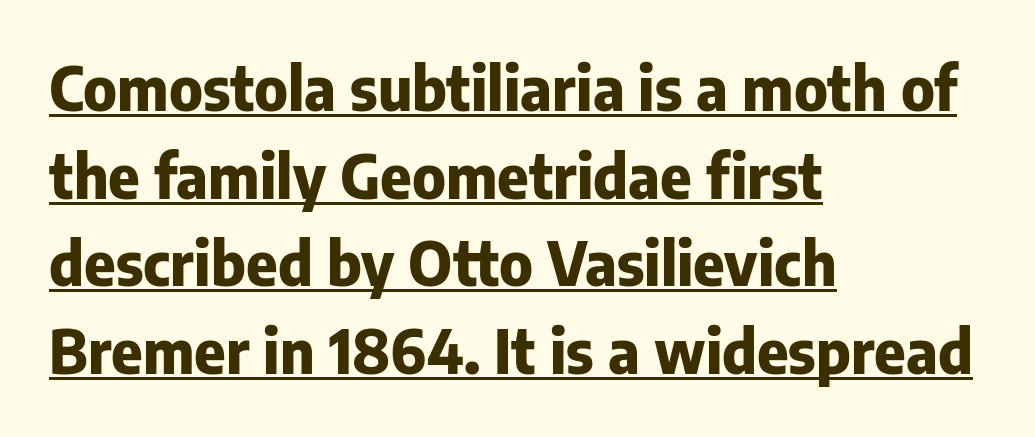
The image shows 60 px heavy sans-serif type, upright; set left-aligned, normal line spacing (1.46x), normal letter spacing, underlined; low stroke contrast and a medium x-height.
